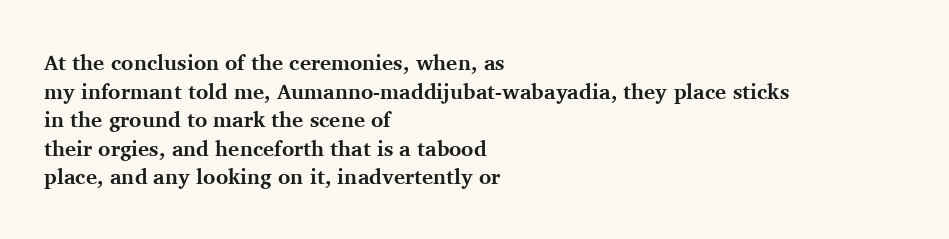
Notice how descenders clear the ascenders below comfortably — that's standard leading. Clear beneath every line of the passage. These lines are set flush left with a ragged right edge. The type sits square on the baseline with zero lean. Each word holds together tightly as a unit, with standard inter-letter gaps.
